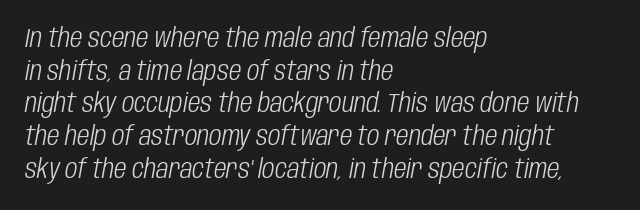
Q: Is the text bold? A: No.
Q: Is the text italic (slanted)? A: Yes, it leans right by about 10 degrees.
Q: Is the text underlined? A: No.
Q: How is the paragraph aligned? A: Left-aligned.
Q: Is the spacing between letters normal or unusually wide? A: Normal.
